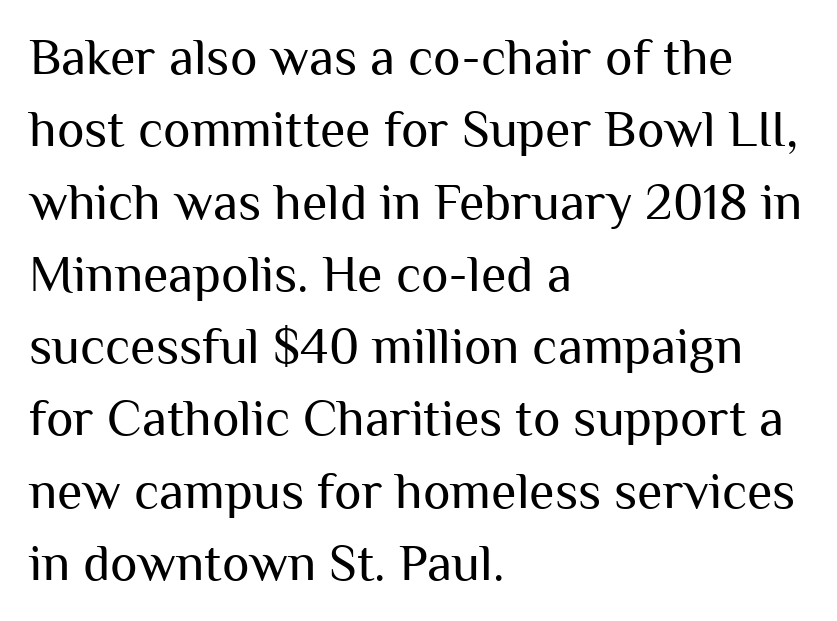
Q: Is the text bold? A: No.
Q: Is the text italic (slanted)? A: No, it is upright.
Q: Is the typeface a serif or a sans-serif typeface? A: Sans-serif.
Q: Is the text underlined? A: No.
Q: How is the paragraph aligned? A: Left-aligned.
Q: Is the spacing between letters normal or unusually wide? A: Normal.
Q: Is the spacing between lines tight, normal or loose? A: Normal.
Q: Width (condensed, normal, or wide)? A: Normal.
Q: Stroke contrast? A: Medium.
Q: x-height? A: Medium.
Q: Monospaced? A: No.
